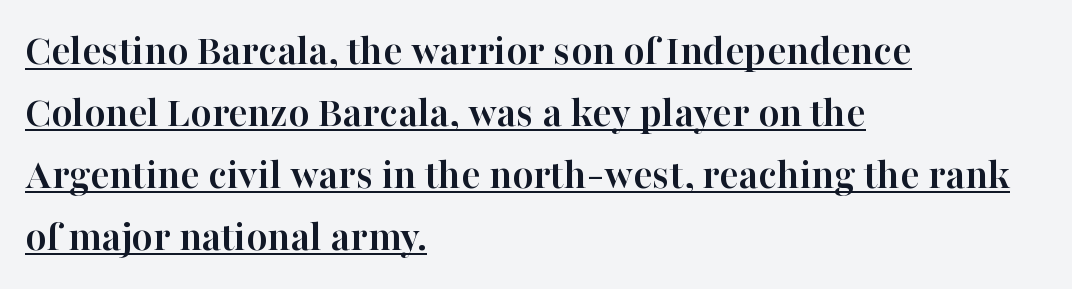
The image shows 43 px semibold serif type, upright; set left-aligned, normal line spacing (1.44x), normal letter spacing, underlined; high stroke contrast and a medium x-height.
